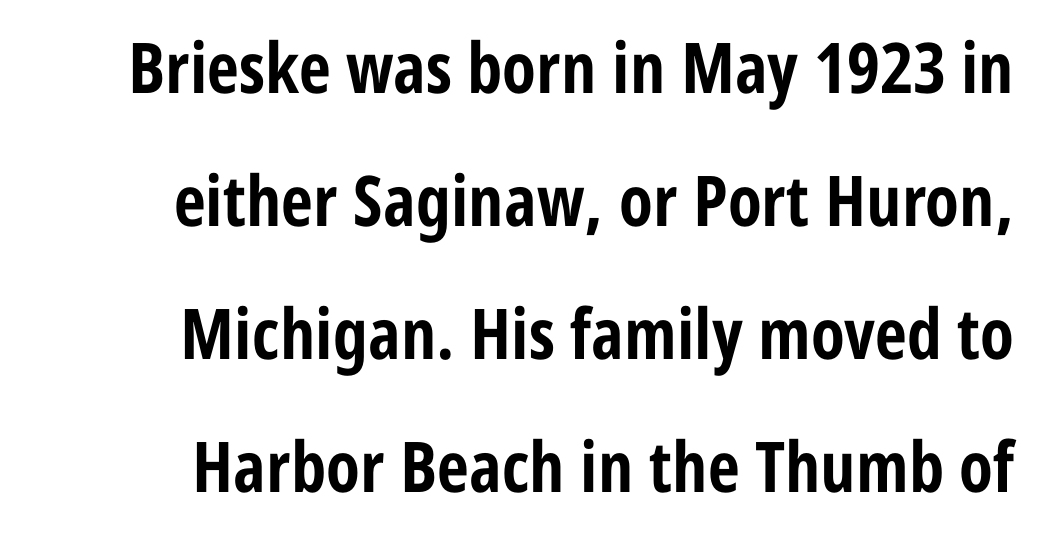
The image shows 70 px bold, condensed sans-serif type, upright; set right-aligned, loose line spacing (1.9x), normal letter spacing, not underlined; low stroke contrast and a medium x-height.
